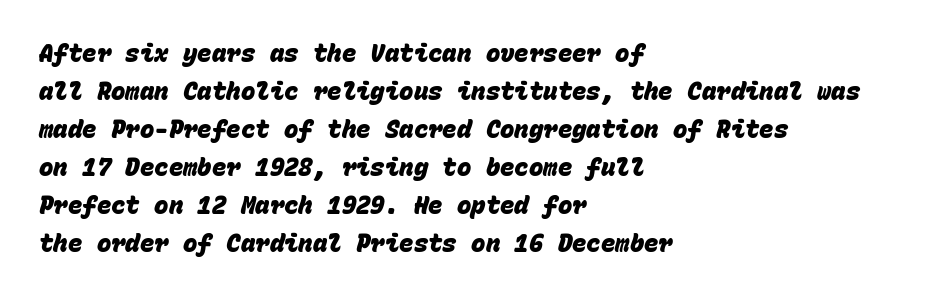
Q: Is the text bold? A: Yes.
Q: Is the text underlined? A: No.
Q: How is the paragraph aligned? A: Left-aligned.
Q: Is the spacing between letters normal or unusually wide? A: Normal.
Q: Is the spacing between lines tight, normal or loose? A: Normal.
